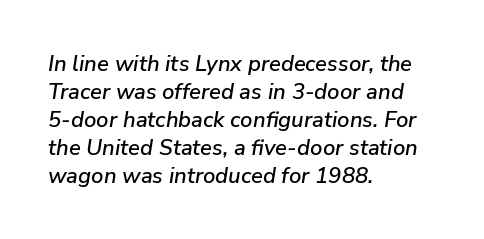
Q: Is the text italic (slanted)? A: Yes, it leans right by about 9 degrees.
Q: Is the text underlined? A: No.
Q: How is the paragraph aligned? A: Left-aligned.
Q: Is the spacing between letters normal or unusually wide? A: Normal.
Q: Is the spacing between lines tight, normal or loose? A: Normal.
